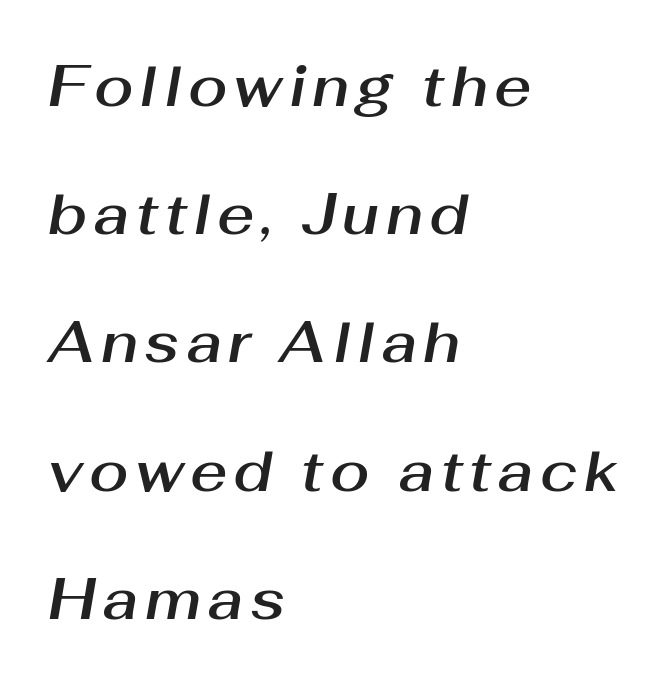
Looking at the ascenders, they clearly lean. Quick note: underline off. This sample trades compactness for vertical openness between lines. The lines in this sample share a left origin and differ only in where they stop. Here the designer chose a conventional face with non-uniform glyph widths.
